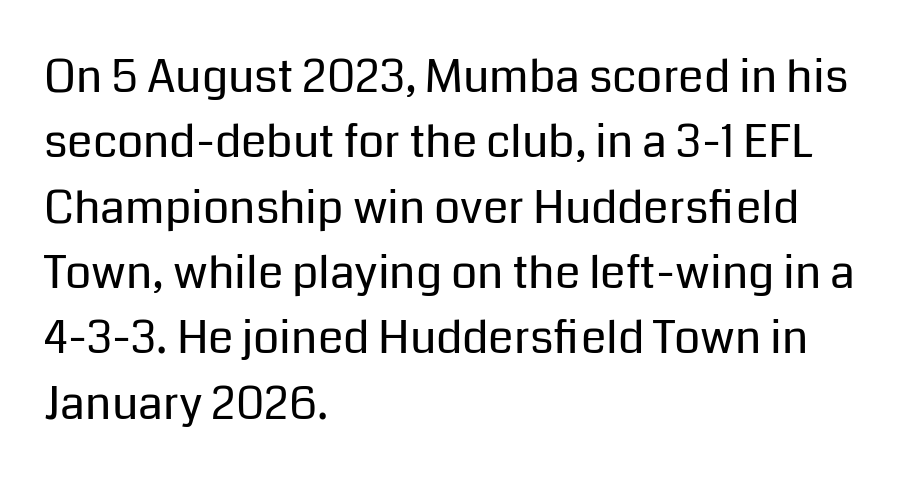
Q: Is the text bold? A: No.
Q: Is the text italic (slanted)? A: No, it is upright.
Q: Is the typeface a serif or a sans-serif typeface? A: Sans-serif.
Q: Is the text underlined? A: No.
Q: How is the paragraph aligned? A: Left-aligned.
Q: Is the spacing between letters normal or unusually wide? A: Normal.
Q: Is the spacing between lines tight, normal or loose? A: Normal.
Q: Width (condensed, normal, or wide)? A: Normal.
Q: Stroke contrast? A: Low.
Q: x-height? A: Medium.
Q: Monospaced? A: No.
